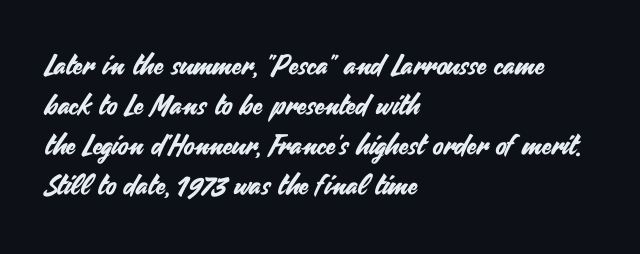
{"serif": "no", "width": "normal", "stroke_contrast": "medium", "x_height": "small", "monospaced": "no", "underline": "no", "align": "left", "line_spacing": "normal", "line_spacing_ratio": 1.43, "letter_spacing": "normal", "letter_spacing_em": 0.0, "glyph_px": 28}
